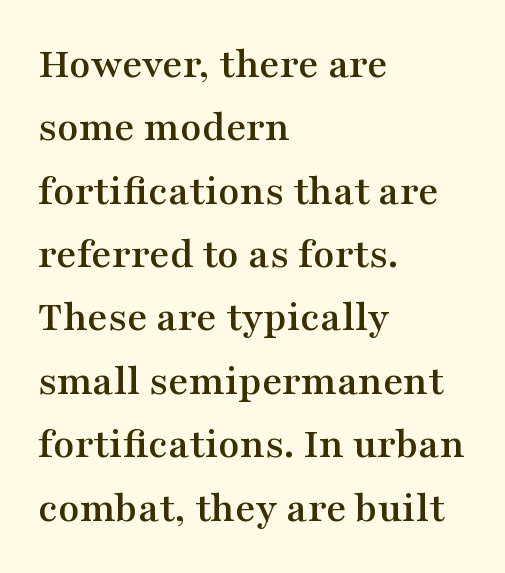
Q: Is the text italic (slanted)? A: No, it is upright.
Q: Is the typeface a serif or a sans-serif typeface? A: Serif.
Q: Is the text underlined? A: No.
Q: How is the paragraph aligned? A: Left-aligned.
Q: Is the spacing between letters normal or unusually wide? A: Normal.
Q: Is the spacing between lines tight, normal or loose? A: Normal.
Q: Width (condensed, normal, or wide)? A: Wide.
Q: Stroke contrast? A: Medium.
Q: x-height? A: Medium.
Q: Monospaced? A: No.
